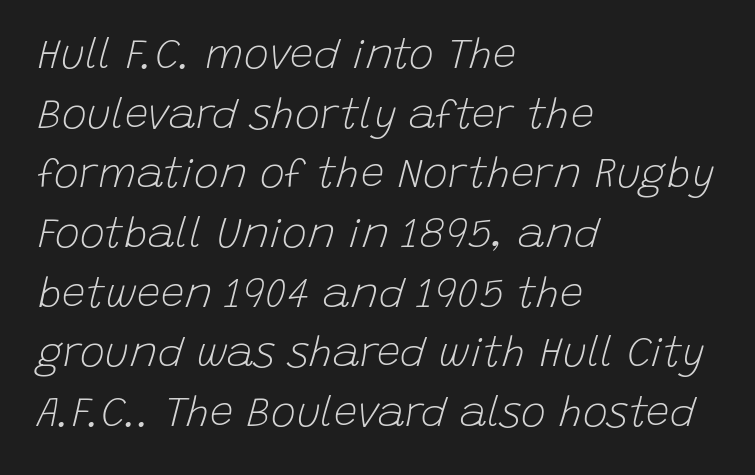
The image shows 42 px light type, italic (leaning right); set left-aligned, normal line spacing (1.42x), normal letter spacing, not underlined; low stroke contrast and a large x-height.
